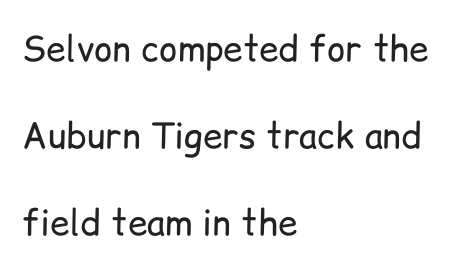
{"serif": "no", "italic": "no", "bold": "no", "weight": "regular", "width": "normal", "stroke_contrast": "low", "x_height": "medium", "monospaced": "no", "underline": "no", "align": "left", "line_spacing": "loose", "line_spacing_ratio": 2.48, "letter_spacing": "normal", "letter_spacing_em": 0.0, "glyph_px": 35}
